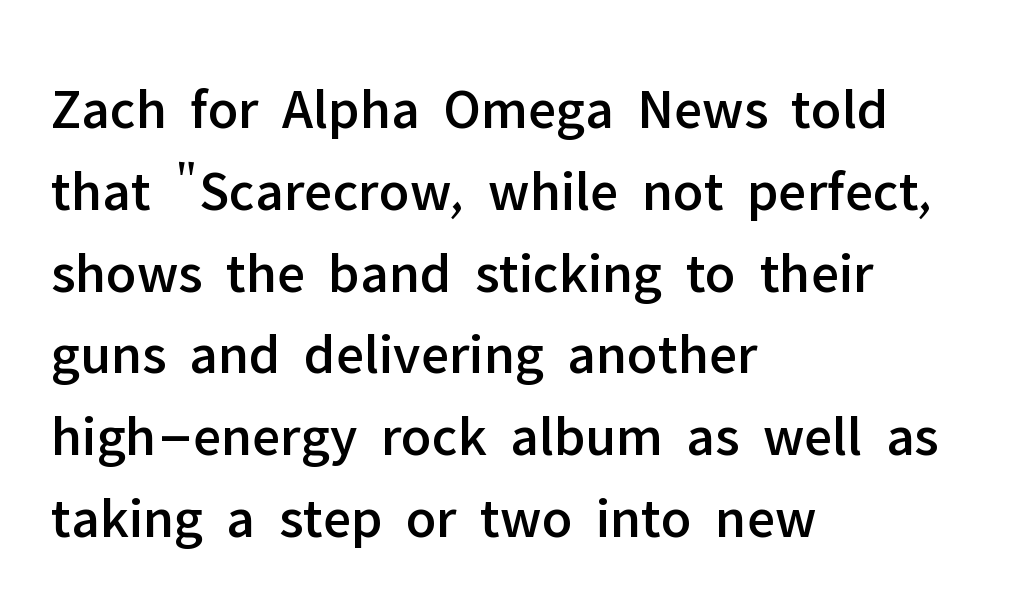
{"serif": "no", "italic": "no", "width": "normal", "stroke_contrast": "low", "x_height": "medium", "monospaced": "no", "underline": "no", "align": "left", "line_spacing": "normal", "line_spacing_ratio": 1.41, "letter_spacing": "normal", "letter_spacing_em": 0.0, "glyph_px": 58}
